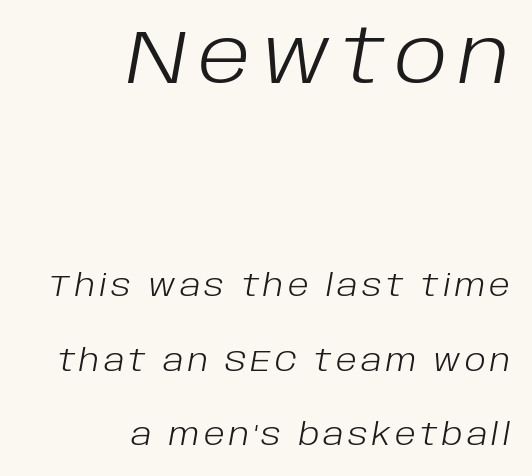
{"italic": "yes", "lean": "right", "slant_degrees": 10, "bold": "no", "weight": "light", "width": "normal", "stroke_contrast": "low", "x_height": "large", "monospaced": "no", "underline": "no", "align": "right", "line_spacing": "loose", "line_spacing_ratio": 2.49, "larger_block": "first", "size_ratio": 2.53, "glyph_px": 76}
